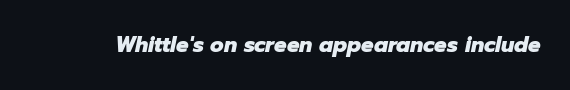
{"italic": "yes", "lean": "right", "slant_degrees": 12, "bold": "yes", "underline": "no", "letter_spacing": "normal", "letter_spacing_em": 0.0, "glyph_px": 21}
